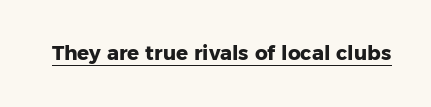
Q: Is the text bold? A: Yes.
Q: Is the text italic (slanted)? A: No, it is upright.
Q: Is the text underlined? A: Yes.
Q: Is the spacing between letters normal or unusually wide? A: Normal.
